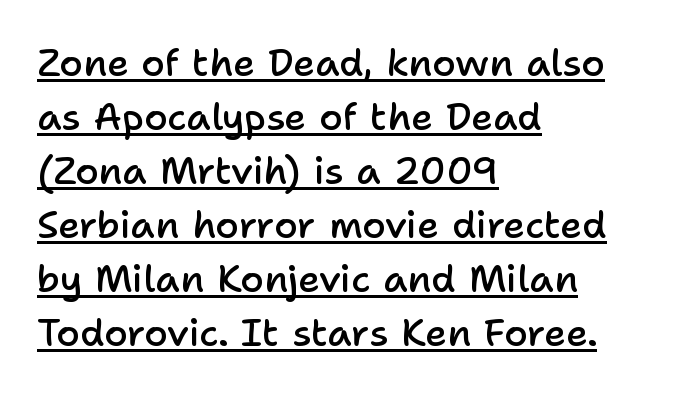
Q: Is the text bold? A: Semi-bold.
Q: Is the text italic (slanted)? A: No, it is upright.
Q: Is the typeface a serif or a sans-serif typeface? A: Sans-serif.
Q: Is the text underlined? A: Yes.
Q: How is the paragraph aligned? A: Left-aligned.
Q: Is the spacing between letters normal or unusually wide? A: Normal.
Q: Is the spacing between lines tight, normal or loose? A: Normal.
Q: Width (condensed, normal, or wide)? A: Normal.
Q: Stroke contrast? A: Low.
Q: x-height? A: Medium.
Q: Monospaced? A: No.
